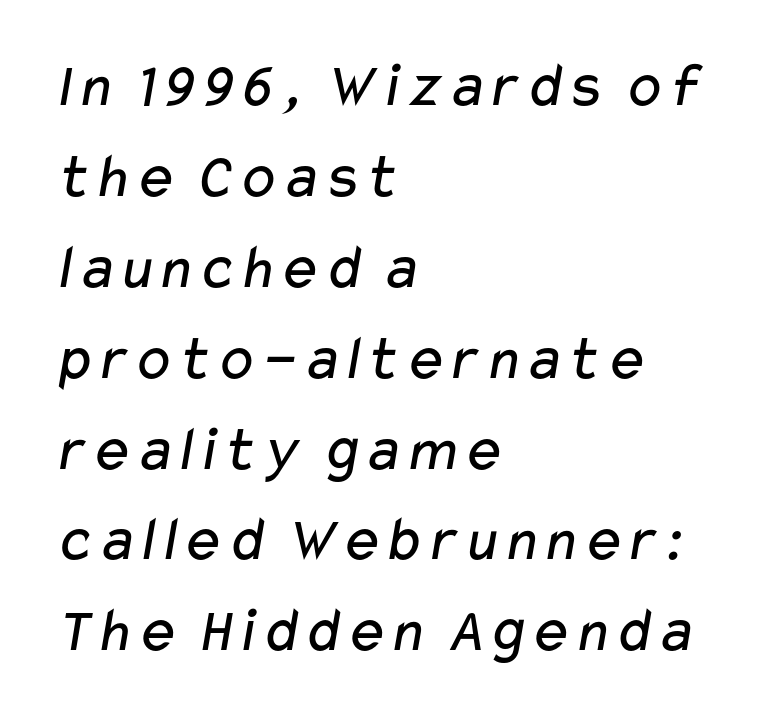
{"serif": "no", "bold": "no", "weight": "regular", "width": "wide", "stroke_contrast": "low", "x_height": "medium", "monospaced": "no", "underline": "no", "align": "left", "line_spacing": "normal", "line_spacing_ratio": 1.42, "letter_spacing": "normal", "letter_spacing_em": 0.0, "glyph_px": 64}
